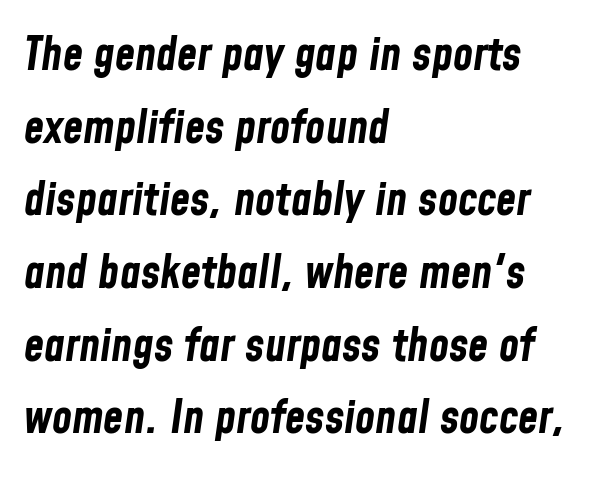
The image shows 46 px bold, condensed type, italic (leaning right); set left-aligned, normal line spacing (1.58x), normal letter spacing, not underlined; low stroke contrast and a medium x-height.
